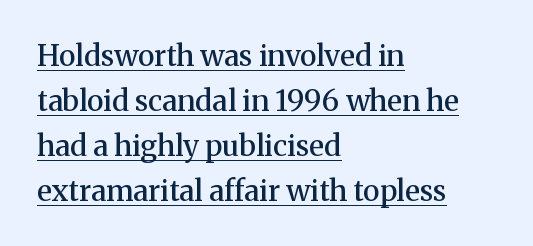
Q: Is the text bold? A: Semi-bold.
Q: Is the text italic (slanted)? A: No, it is upright.
Q: Is the typeface a serif or a sans-serif typeface? A: Serif.
Q: Is the text underlined? A: Yes.
Q: How is the paragraph aligned? A: Left-aligned.
Q: Is the spacing between letters normal or unusually wide? A: Normal.
Q: Is the spacing between lines tight, normal or loose? A: Normal.
Q: Width (condensed, normal, or wide)? A: Normal.
Q: Stroke contrast? A: Medium.
Q: x-height? A: Medium.
Q: Monospaced? A: No.
